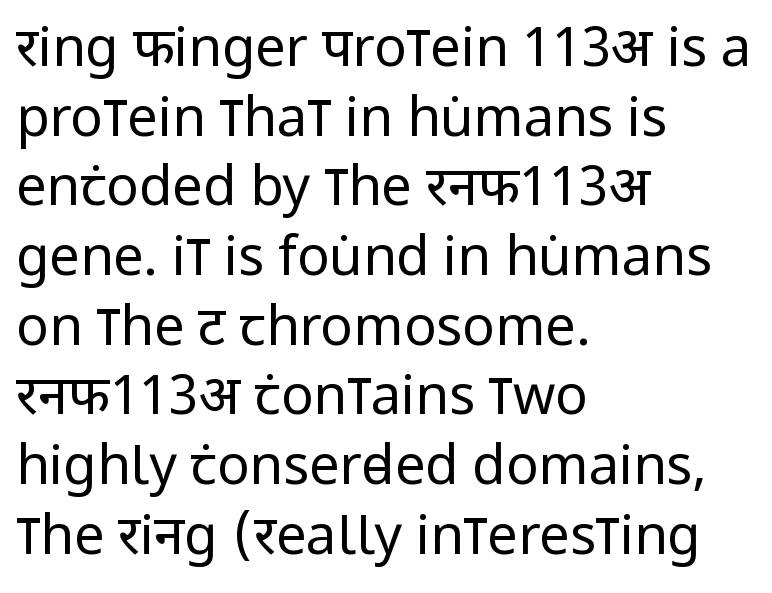
The image shows 54 px regular-weight, condensed sans-serif type, upright; set left-aligned, normal line spacing (1.29x), normal letter spacing, not underlined; low stroke contrast and a large x-height.
